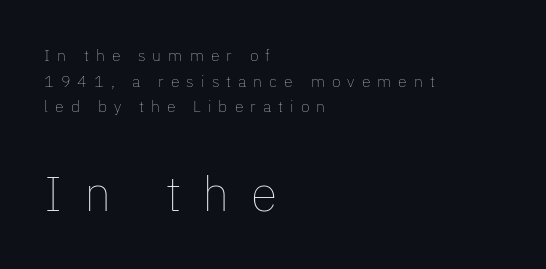
The image shows 49 px thin type, upright; set left-aligned, normal line spacing (1.6x), unusually wide letter spacing (+0.44 em), not underlined; the second (bottom) block is 3.06x larger; low stroke contrast and a medium x-height.
